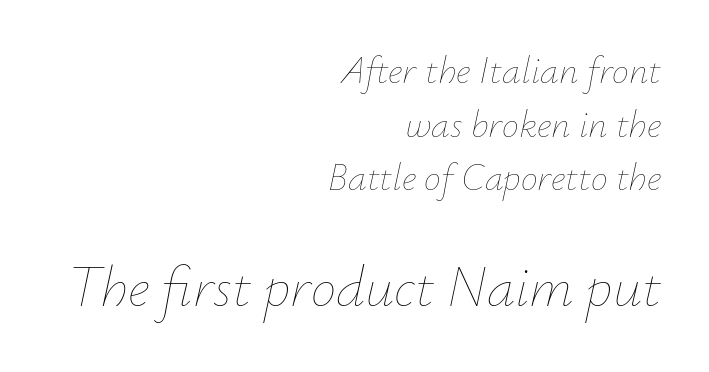
{"italic": "yes", "lean": "right", "slant_degrees": 12, "bold": "no", "weight": "thin", "width": "normal", "stroke_contrast": "low", "x_height": "small", "monospaced": "no", "underline": "no", "align": "right", "line_spacing": "normal", "line_spacing_ratio": 1.41, "letter_spacing": "normal", "letter_spacing_em": 0.0, "larger_block": "second", "size_ratio": 1.5, "glyph_px": 57}
